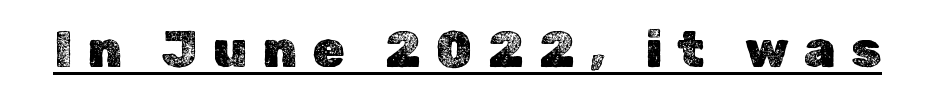
A typographer would call this underscored text. The face used here is rendered with a markedly widened letterfit. The face used here is proportionally spaced, like ordinary book or web type. These lines were composed using upright roman letters.
